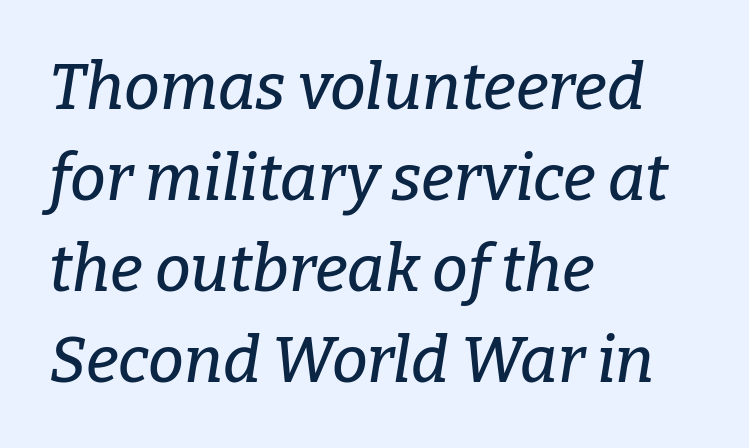
{"serif": "yes", "italic": "yes", "lean": "right", "slant_degrees": 9, "width": "normal", "stroke_contrast": "low", "x_height": "medium", "monospaced": "no", "underline": "no", "align": "left", "line_spacing": "normal", "line_spacing_ratio": 1.42, "letter_spacing": "normal", "letter_spacing_em": 0.0, "glyph_px": 64}
